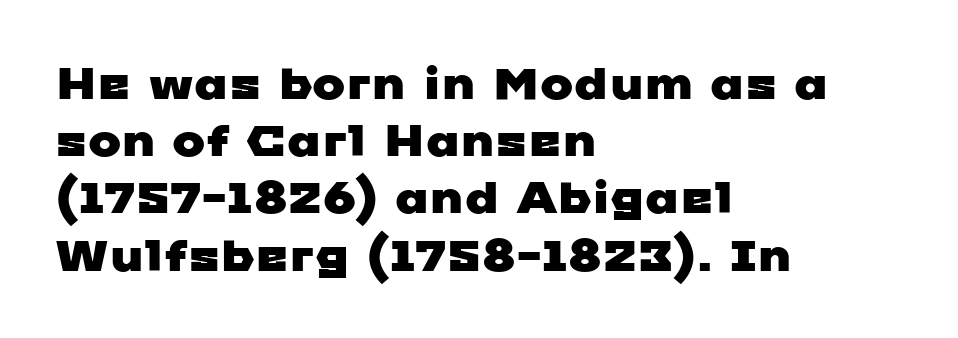
The image shows 44 px wide sans-serif type; set left-aligned, normal line spacing (1.3x), normal letter spacing, not underlined; low stroke contrast and a medium x-height.
